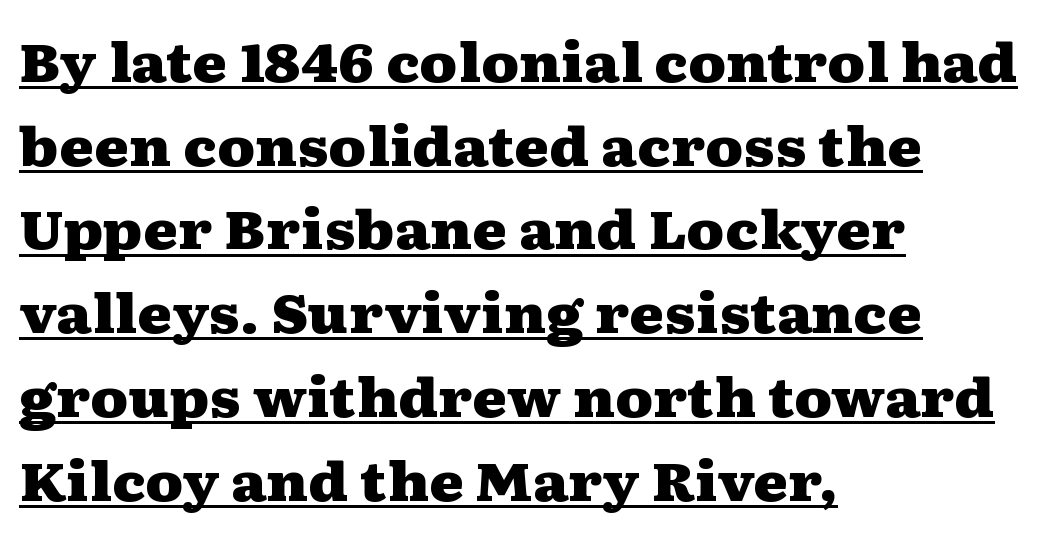
{"serif": "yes", "italic": "no", "bold": "yes", "weight": "heavy", "width": "wide", "stroke_contrast": "medium", "x_height": "medium", "monospaced": "no", "underline": "yes", "align": "left", "line_spacing": "normal", "line_spacing_ratio": 1.58, "letter_spacing": "normal", "letter_spacing_em": 0.0, "glyph_px": 53}
